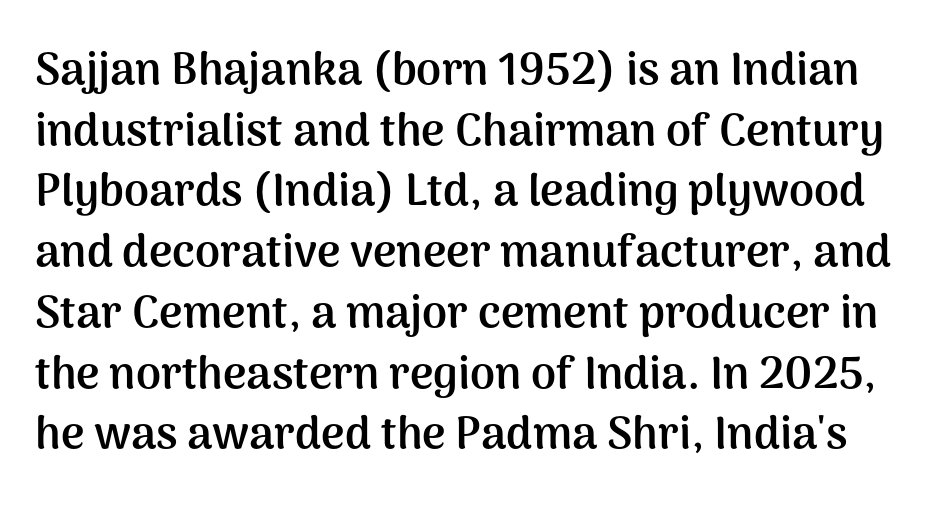
The image shows 45 px semibold sans-serif type, upright; set normal line spacing (1.35x), normal letter spacing, not underlined; medium stroke contrast and a medium x-height.
